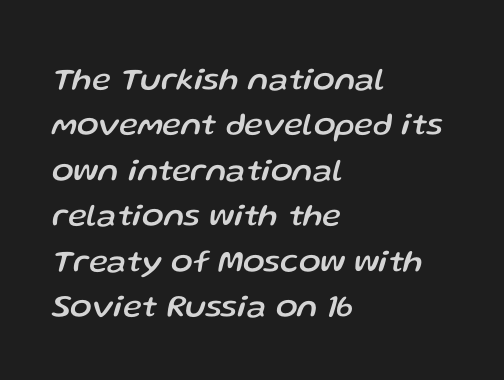
Q: Is the text italic (slanted)? A: Yes, it leans right by about 13 degrees.
Q: Is the text underlined? A: No.
Q: How is the paragraph aligned? A: Left-aligned.
Q: Is the spacing between letters normal or unusually wide? A: Normal.
Q: Is the spacing between lines tight, normal or loose? A: Normal.
Q: Width (condensed, normal, or wide)? A: Normal.
Q: Stroke contrast? A: Low.
Q: x-height? A: Medium.
Q: Monospaced? A: No.
